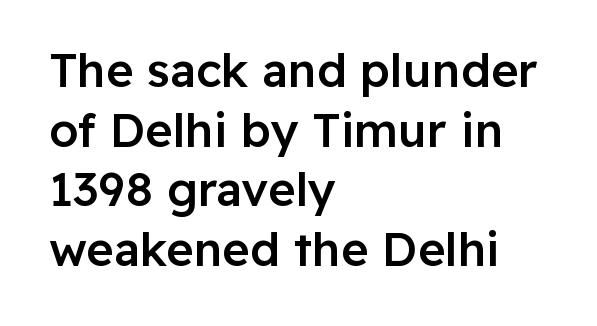
{"serif": "no", "italic": "no", "bold": "semi", "weight": "semibold", "width": "normal", "stroke_contrast": "low", "x_height": "medium", "monospaced": "no", "underline": "no", "align": "left", "line_spacing": "normal", "line_spacing_ratio": 1.27, "letter_spacing": "normal", "letter_spacing_em": 0.0, "glyph_px": 47}
